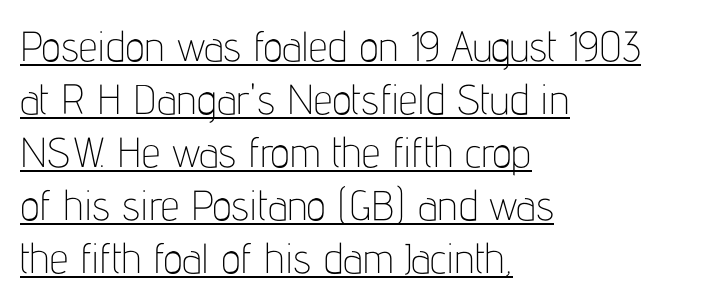
The image shows 42 px thin, condensed sans-serif type, upright; set left-aligned, normal line spacing (1.26x), normal letter spacing, underlined; low stroke contrast and a medium x-height.
